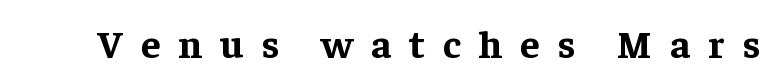
The image shows 40 px bold serif type, upright; set unusually wide letter spacing (+0.44 em), not underlined; low stroke contrast and a medium x-height.
